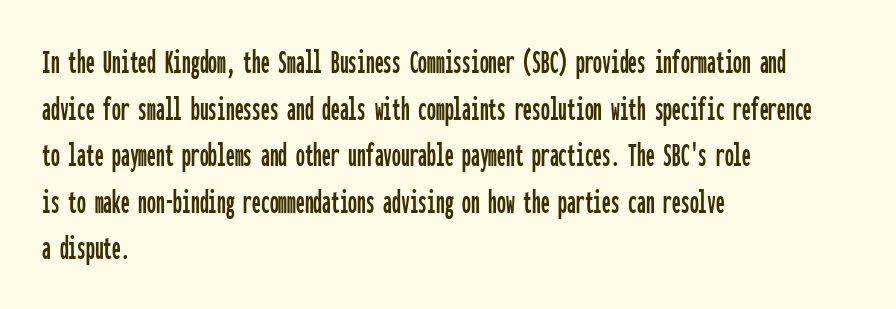
Q: Is the text italic (slanted)? A: No, it is upright.
Q: Is the typeface a serif or a sans-serif typeface? A: Sans-serif.
Q: Is the text underlined? A: No.
Q: How is the paragraph aligned? A: Left-aligned.
Q: Is the spacing between letters normal or unusually wide? A: Normal.
Q: Is the spacing between lines tight, normal or loose? A: Normal.
Q: Width (condensed, normal, or wide)? A: Condensed.
Q: Stroke contrast? A: Low.
Q: x-height? A: Medium.
Q: Monospaced? A: Yes.
